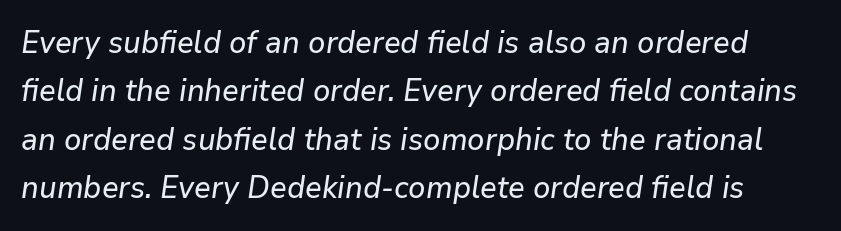
Q: Is the text italic (slanted)? A: Yes, it leans right by about 9 degrees.
Q: Is the text underlined? A: No.
Q: Is the spacing between letters normal or unusually wide? A: Normal.
Q: Is the spacing between lines tight, normal or loose? A: Normal.
Q: Width (condensed, normal, or wide)? A: Normal.
Q: Stroke contrast? A: Low.
Q: x-height? A: Medium.
Q: Monospaced? A: No.
